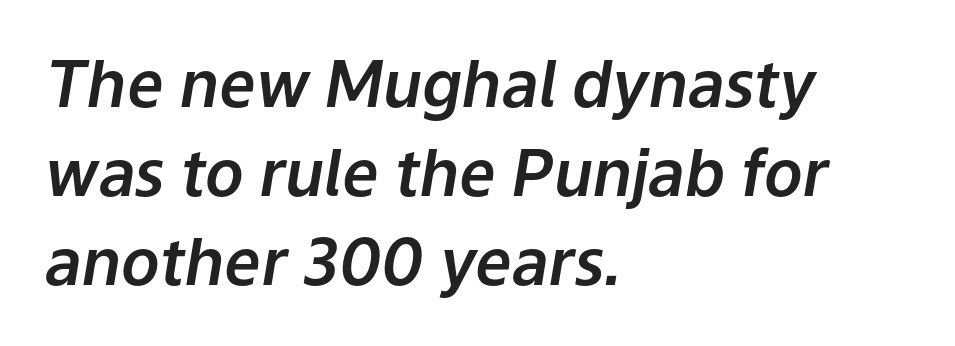
Reading down the column, the eye jumps a familiar distance to each next line. The rendering applies a slant to the glyphs. A typesetter would call this proportional, since set widths differ per character. Teacher's note: observe the even left margin — that is flush-left alignment. How are the letters spaced? Ordinarily, with no added tracking. The specimen omits any rule beneath the text block's lines.
